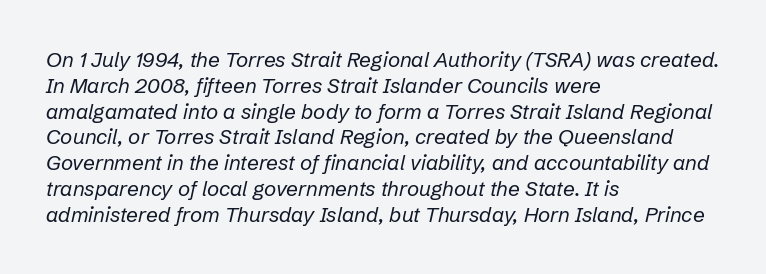
{"italic": "yes", "lean": "right", "slant_degrees": 12, "bold": "no", "underline": "no", "align": "left", "line_spacing_ratio": 1.23, "letter_spacing": "normal", "letter_spacing_em": 0.0, "glyph_px": 21}
